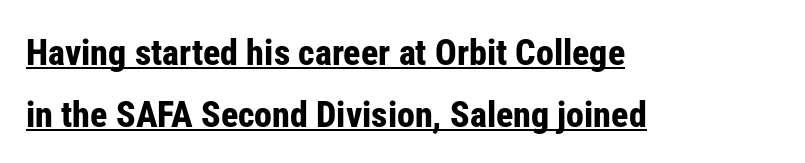
The image shows 36 px bold, condensed sans-serif type, upright; set left-aligned, line spacing 1.71x, normal letter spacing, underlined; low stroke contrast and a medium x-height.
